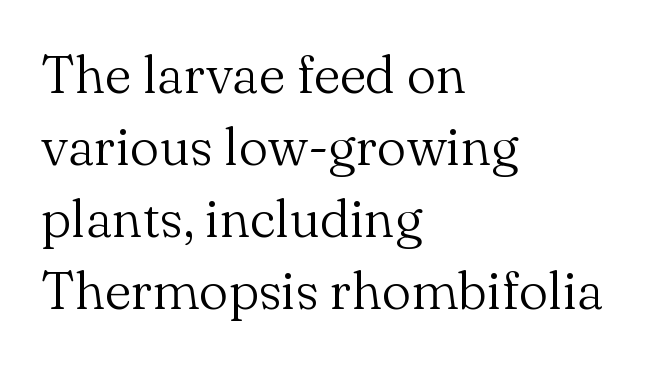
{"serif": "yes", "italic": "no", "bold": "no", "weight": "light", "width": "normal", "stroke_contrast": "medium", "x_height": "small", "monospaced": "no", "underline": "no", "align": "left", "line_spacing": "normal", "line_spacing_ratio": 1.36, "letter_spacing": "normal", "letter_spacing_em": 0.0, "glyph_px": 53}
